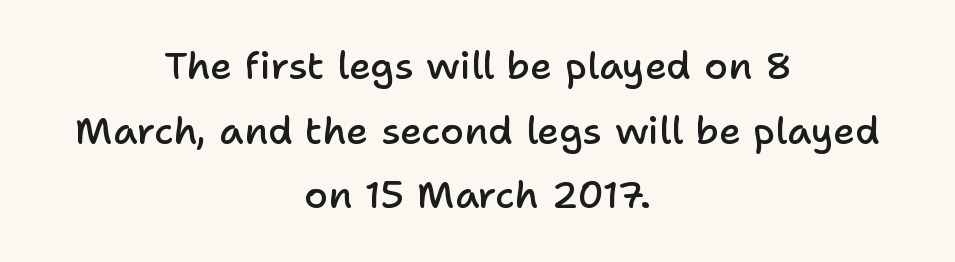
{"serif": "no", "italic": "no", "bold": "semi", "weight": "semibold", "width": "normal", "stroke_contrast": "low", "x_height": "medium", "monospaced": "no", "underline": "no", "align": "center", "line_spacing": "normal", "line_spacing_ratio": 1.7, "letter_spacing": "normal", "letter_spacing_em": 0.0, "glyph_px": 38}
